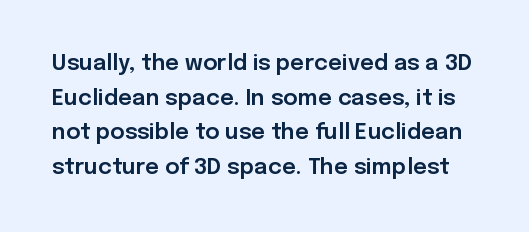
Q: Is the text italic (slanted)? A: No, it is upright.
Q: Is the text underlined? A: No.
Q: Is the spacing between letters normal or unusually wide? A: Normal.
Q: Is the spacing between lines tight, normal or loose? A: Normal.
